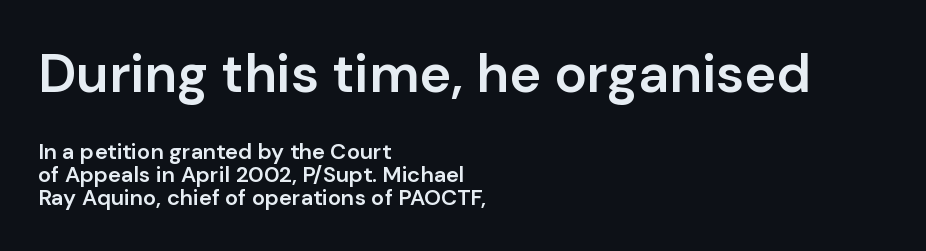
Q: Is the text bold? A: Semi-bold.
Q: Is the text italic (slanted)? A: No, it is upright.
Q: Is the typeface a serif or a sans-serif typeface? A: Sans-serif.
Q: Is the text underlined? A: No.
Q: How is the paragraph aligned? A: Left-aligned.
Q: Is the spacing between letters normal or unusually wide? A: Normal.
Q: Is the spacing between lines tight, normal or loose? A: Tight.
Q: Which block of text is set in a larger size, the first (top) or the second (bottom)? A: The first (top) one.
Q: Width (condensed, normal, or wide)? A: Normal.
Q: Stroke contrast? A: Low.
Q: x-height? A: Medium.
Q: Monospaced? A: No.
